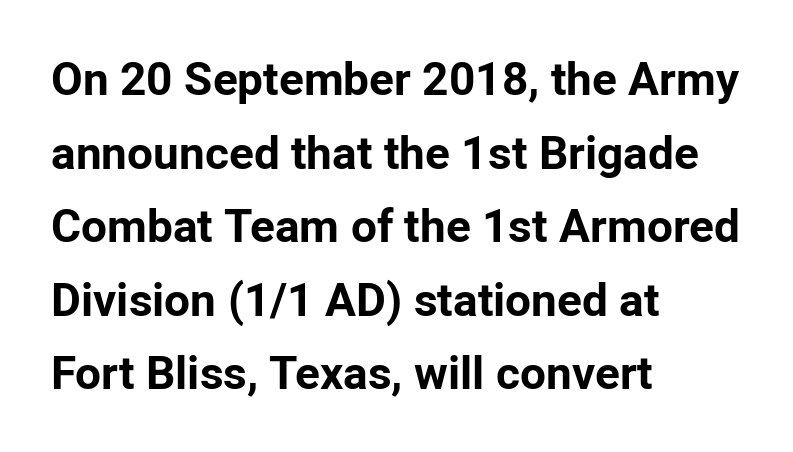
{"serif": "no", "italic": "no", "bold": "yes", "weight": "bold", "width": "normal", "stroke_contrast": "low", "x_height": "medium", "monospaced": "no", "underline": "no", "align": "left", "line_spacing": "normal", "line_spacing_ratio": 1.6, "letter_spacing": "normal", "letter_spacing_em": 0.0, "glyph_px": 46}
